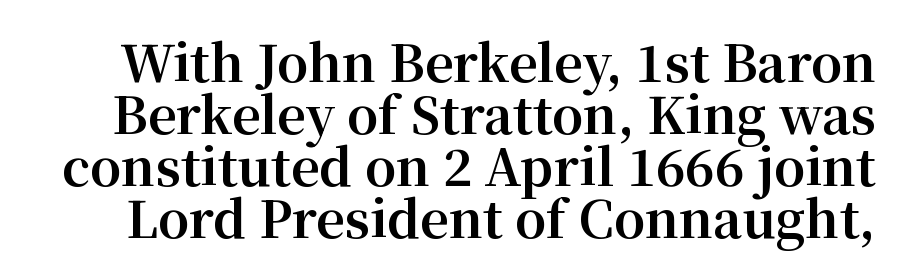
Spacing verdict: proportional, widths tailored to each character. The specimen omits any rule beneath the text block's lines. The letterforms sit shoulder to shoulder at normal distance. Typesetter's note: full bold, strokes at maximum text heaviness.
